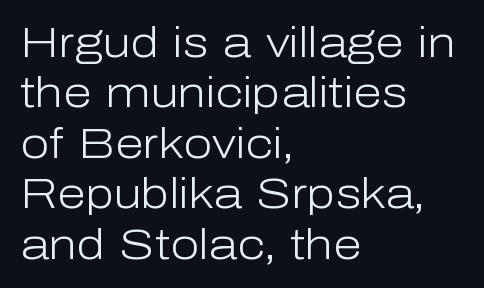
{"serif": "no", "italic": "no", "bold": "no", "weight": "light", "width": "normal", "stroke_contrast": "low", "x_height": "medium", "monospaced": "no", "underline": "no", "align": "left", "line_spacing_ratio": 1.2, "letter_spacing": "normal", "letter_spacing_em": 0.0, "glyph_px": 42}
